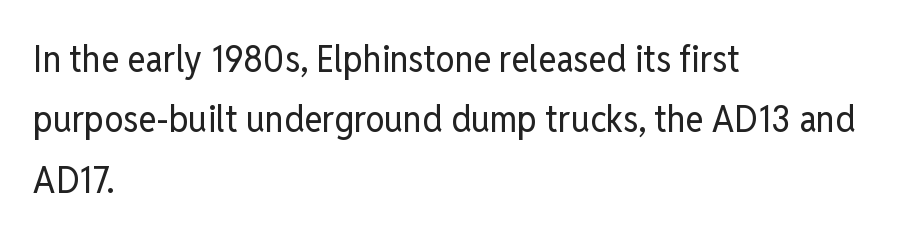
{"serif": "no", "italic": "no", "bold": "no", "weight": "regular", "width": "condensed", "stroke_contrast": "low", "x_height": "medium", "monospaced": "no", "underline": "no", "align": "left", "line_spacing": "normal", "line_spacing_ratio": 1.59, "letter_spacing": "normal", "letter_spacing_em": 0.0, "glyph_px": 38}
